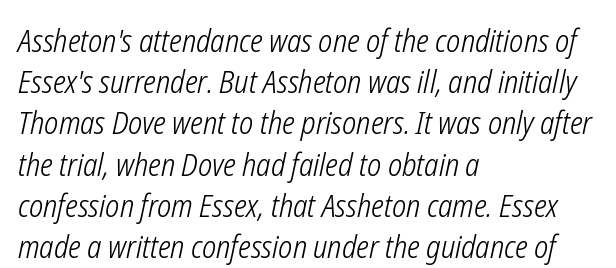
Q: Is the text bold? A: No.
Q: Is the text italic (slanted)? A: Yes, it leans right by about 12 degrees.
Q: Is the text underlined? A: No.
Q: How is the paragraph aligned? A: Left-aligned.
Q: Is the spacing between letters normal or unusually wide? A: Normal.
Q: Is the spacing between lines tight, normal or loose? A: Normal.
Q: Width (condensed, normal, or wide)? A: Condensed.
Q: Stroke contrast? A: Low.
Q: x-height? A: Medium.
Q: Monospaced? A: No.
